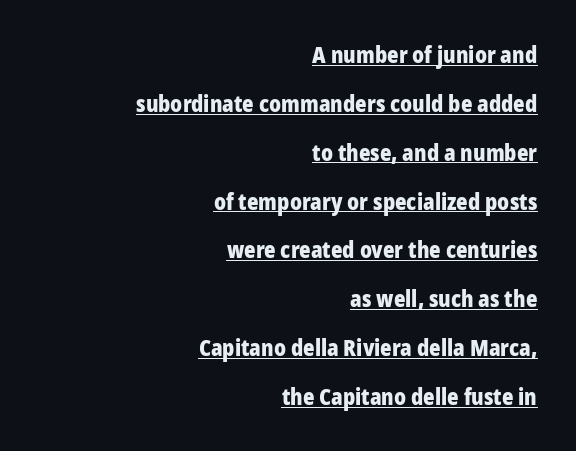
The image shows 22 px bold type, upright; set right-aligned, loose line spacing (2.22x), normal letter spacing, underlined.
